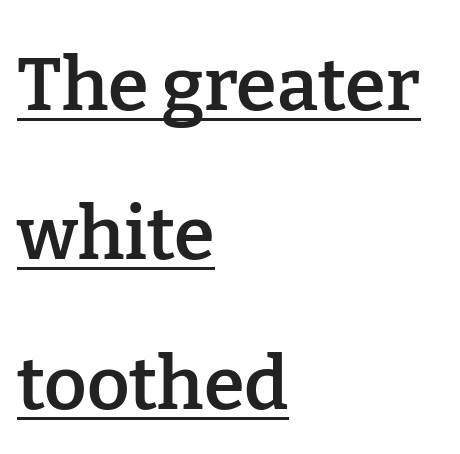
{"serif": "yes", "italic": "no", "bold": "semi", "weight": "semibold", "width": "normal", "stroke_contrast": "low", "x_height": "medium", "monospaced": "no", "underline": "yes", "align": "left", "line_spacing": "loose", "line_spacing_ratio": 2.02, "letter_spacing": "normal", "letter_spacing_em": 0.0, "glyph_px": 74}
